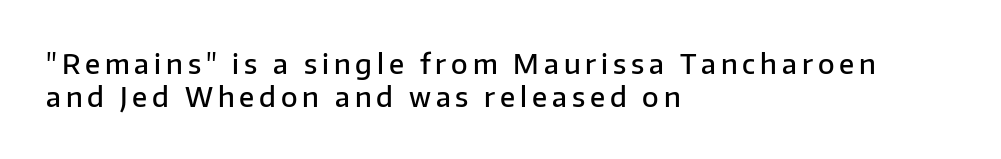
Q: Is the text bold? A: Semi-bold.
Q: Is the text italic (slanted)? A: No, it is upright.
Q: Is the text underlined? A: No.
Q: How is the paragraph aligned? A: Left-aligned.
